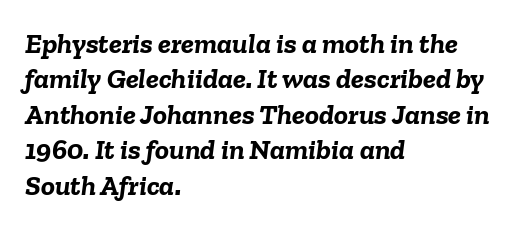
Each glyph is drawn with heavy, bold strokes. Short and long lines alike share a common starting point at left. Beneath every word, the page is bare. Slant detected: the letters are inclined. Honestly, the letter spacing is just normal — you wouldn't notice it. The face used here is proportionally spaced, like ordinary book or web type.
